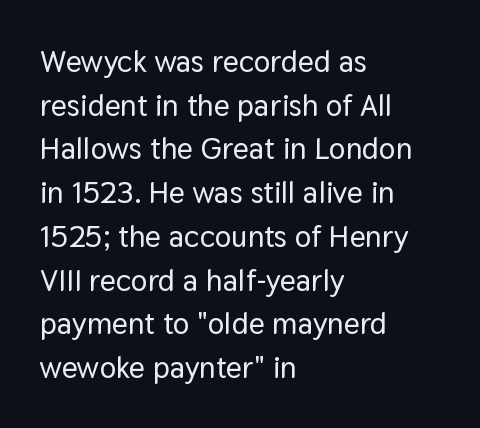
A typesetter would call this leading conventional body-copy spacing. The gaps between neighbouring characters are ordinary and unremarkable. Teacher's note: observe the even left margin — that is flush-left alignment. The passage shown is typed in a proportional face where columns would drift.
